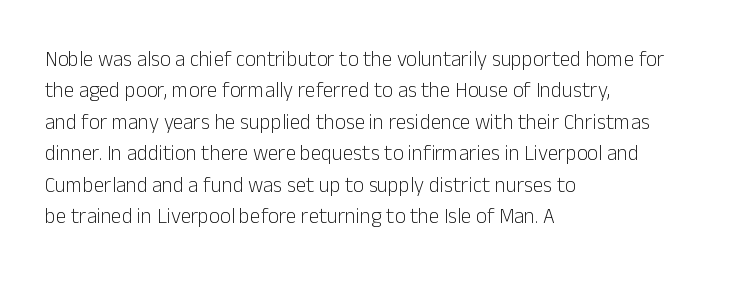
{"italic": "no", "bold": "no", "underline": "no", "align": "left", "line_spacing": "normal", "line_spacing_ratio": 1.5, "letter_spacing": "normal", "letter_spacing_em": 0.0, "glyph_px": 21}
